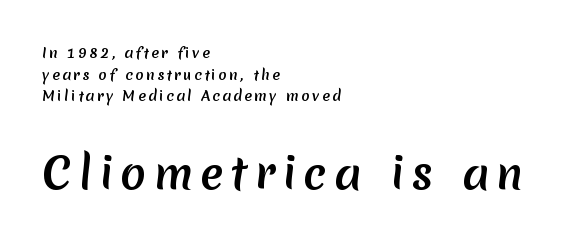
{"serif": "no", "width": "normal", "stroke_contrast": "medium", "x_height": "medium", "monospaced": "no", "underline": "no", "align": "left", "line_spacing": "normal", "line_spacing_ratio": 1.54, "larger_block": "second", "size_ratio": 3.07, "glyph_px": 43}
